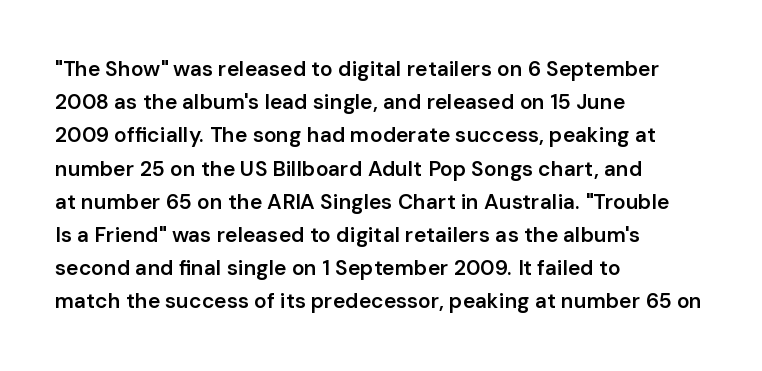
The image shows 21 px text type, upright; set left-aligned, normal line spacing (1.58x), normal letter spacing, not underlined.
